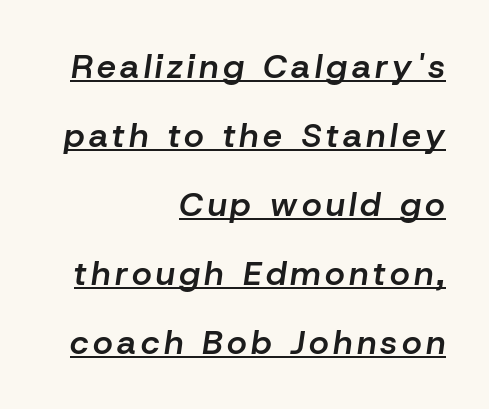
Semibold letterforms, between regular and bold. Proportional: the letters do not fall into vertical columns. Honestly, the underline is the first thing you notice here. This is oblique type, the kind used for emphasis or titles. Is the block centered? No — it sits flush against the right margin. The rendering uses a large line-height, opening up the rows.
